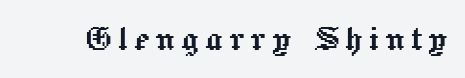
{"italic": "no", "width": "normal", "x_height": "medium", "monospaced": "no", "underline": "no", "glyph_px": 41}
